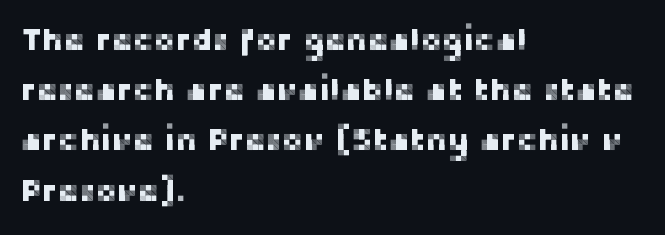
{"serif": "no", "italic": "no", "width": "normal", "stroke_contrast": "low", "x_height": "medium", "monospaced": "no", "underline": "no", "align": "left", "line_spacing": "normal", "line_spacing_ratio": 1.57, "letter_spacing": "normal", "letter_spacing_em": 0.0, "glyph_px": 32}
